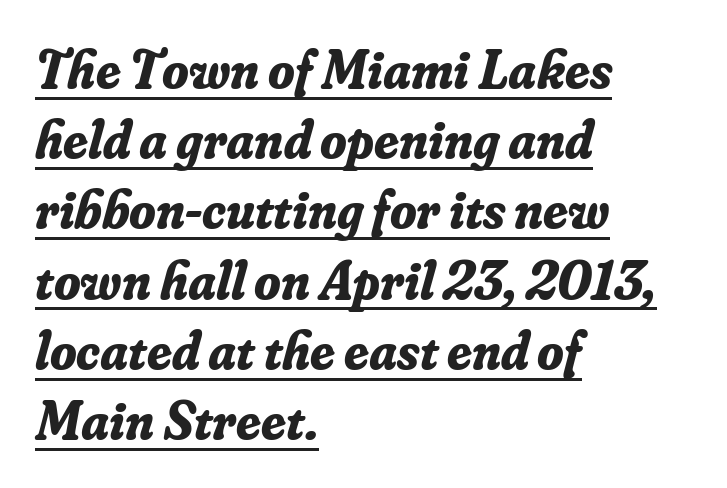
Q: Is the text bold? A: Yes.
Q: Is the text italic (slanted)? A: Yes, it leans right by about 16 degrees.
Q: Is the typeface a serif or a sans-serif typeface? A: Serif.
Q: Is the text underlined? A: Yes.
Q: How is the paragraph aligned? A: Left-aligned.
Q: Is the spacing between letters normal or unusually wide? A: Normal.
Q: Is the spacing between lines tight, normal or loose? A: Normal.
Q: Width (condensed, normal, or wide)? A: Normal.
Q: Stroke contrast? A: Low.
Q: x-height? A: Small.
Q: Monospaced? A: No.
